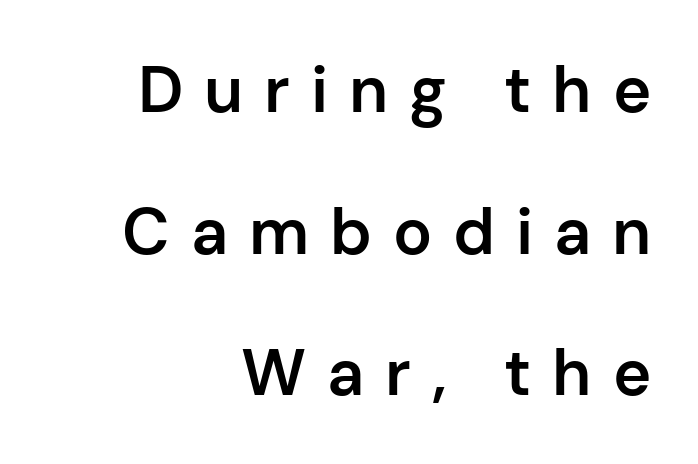
How would I describe the line gaps? Wide and relaxed. The passage shown is typeset with a sans-serif family. A roman cut, with each character standing at attention. Layout note: lines flush right.
